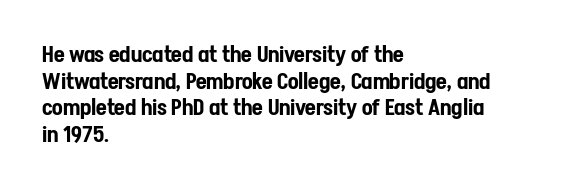
A student would call this left alignment; a typographer would say flush left, rag right. Nobody touched the tracking dial on this one. Tall strokes in this sample are plumb rather than angled. Descenders are the only things crossing below the line.
